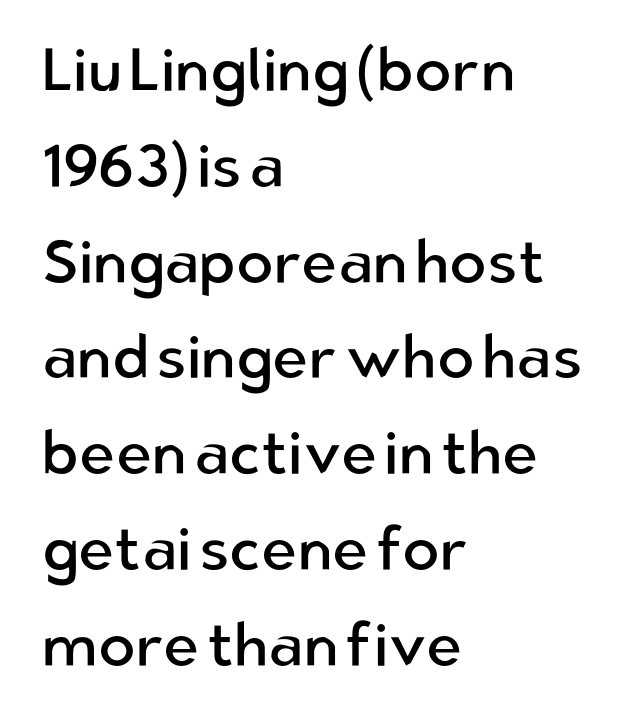
{"serif": "no", "italic": "no", "bold": "no", "weight": "regular", "width": "normal", "stroke_contrast": "low", "x_height": "medium", "monospaced": "no", "underline": "no", "align": "left", "line_spacing": "normal", "line_spacing_ratio": 1.57, "letter_spacing": "normal", "letter_spacing_em": 0.0, "glyph_px": 61}
